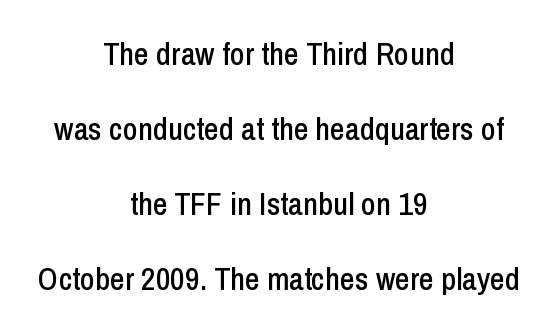
{"serif": "no", "italic": "no", "width": "condensed", "stroke_contrast": "low", "x_height": "medium", "monospaced": "no", "underline": "no", "align": "center", "line_spacing": "loose", "line_spacing_ratio": 2.34, "letter_spacing": "normal", "letter_spacing_em": 0.0, "glyph_px": 32}
